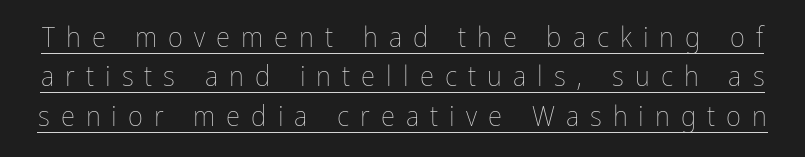
On a weight scale, this lands at 450 or below. The type sits square on the baseline with zero lean. The passage shown is typed in a proportional face where columns would drift. A baseline rule has been typeset under these characters.
